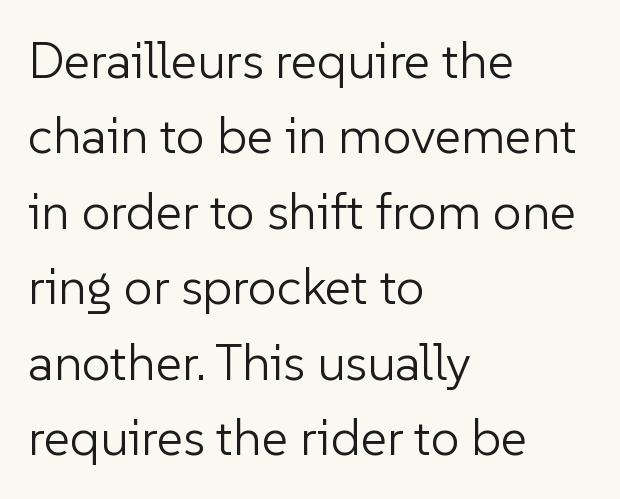
It's the straight-up-and-down kind of type. Layout note: lines flush left. The typesetting does not lean heavy: it is not bold. One glance says typical: line gaps are just what's usual. Standard letterfit; no display-style spreading of the glyphs. A bare baseline throughout the passage.
